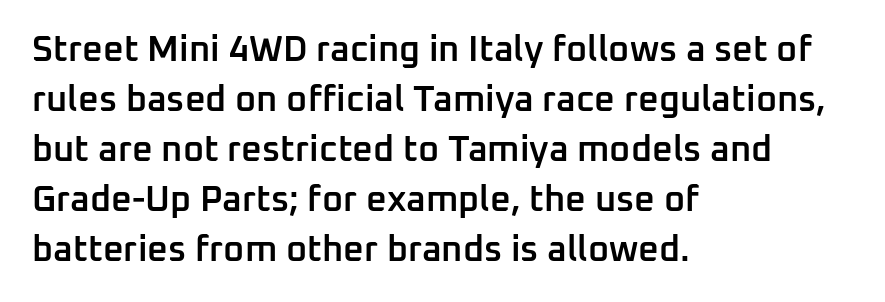
These lines keep a tight, regular rhythm from letter to letter. A normal amount of white space separates one row of letters from the next. This rendering features lettering with no underline. Horizontal alignment here is leftward, the default for most running prose.
